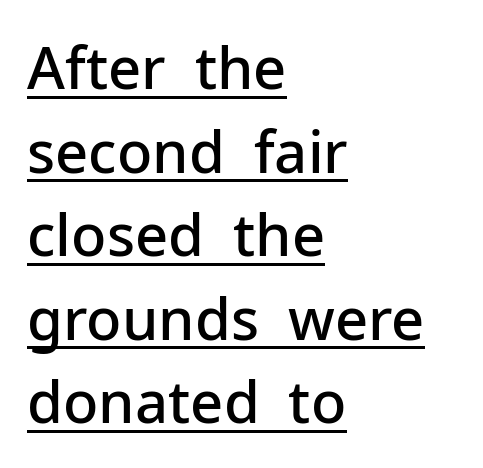
The image shows 58 px semibold sans-serif type, upright; set left-aligned, normal line spacing (1.44x), normal letter spacing, underlined; low stroke contrast and a medium x-height.
